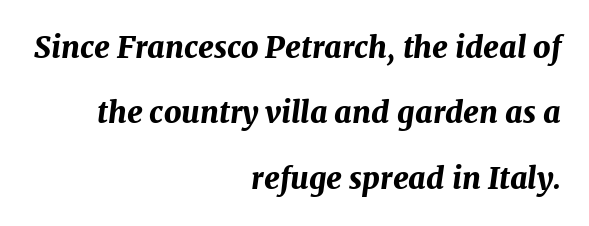
{"italic": "yes", "lean": "right", "slant_degrees": 7, "bold": "yes", "weight": "bold", "width": "normal", "stroke_contrast": "medium", "x_height": "medium", "monospaced": "no", "underline": "no", "align": "right", "line_spacing": "loose", "line_spacing_ratio": 2.18, "letter_spacing": "normal", "letter_spacing_em": 0.0, "glyph_px": 30}
